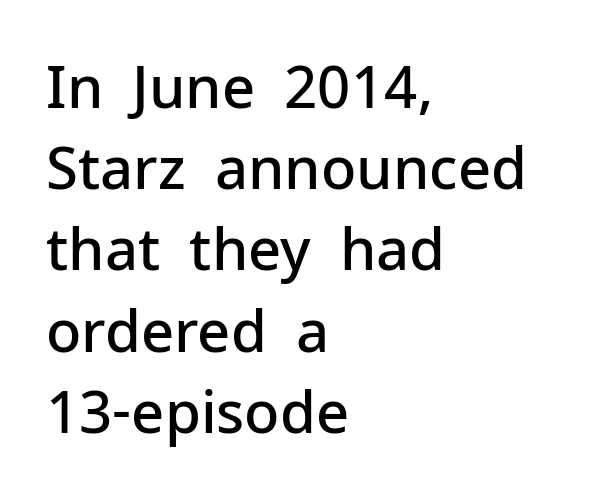
Reading down the column, the eye jumps a familiar distance to each next line. The lines are quadded left. Ordinary non-slanted type is in use. Is this a fixed-width face? No — the glyphs have proportional, varying widths. Its strokes are somewhat broadened, the hallmark of semibold type. The passage shown has conventional tracking throughout.
